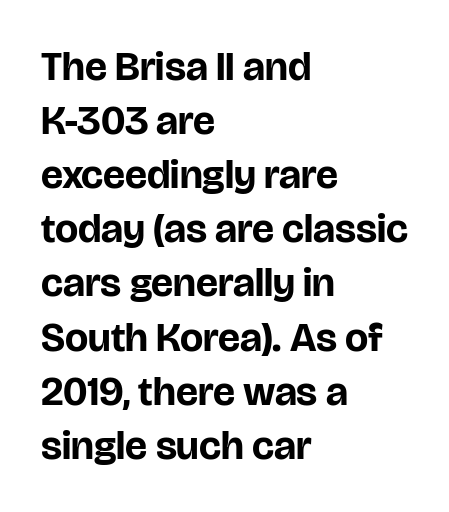
The image shows 41 px bold sans-serif type, upright; set left-aligned, normal line spacing (1.32x), normal letter spacing, not underlined; low stroke contrast and a large x-height.
